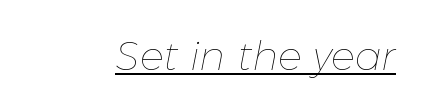
The face used here has a pronounced slope to its letters. Vertical stems look standard width or narrower in stroke. Caption: standard tracking, unaltered. Underlined type.
